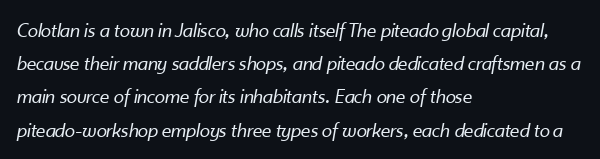
Q: Is the text bold? A: No.
Q: Is the text italic (slanted)? A: Yes, it leans right by about 10 degrees.
Q: Is the text underlined? A: No.
Q: How is the paragraph aligned? A: Left-aligned.
Q: Is the spacing between letters normal or unusually wide? A: Normal.
Q: Is the spacing between lines tight, normal or loose? A: Normal.
